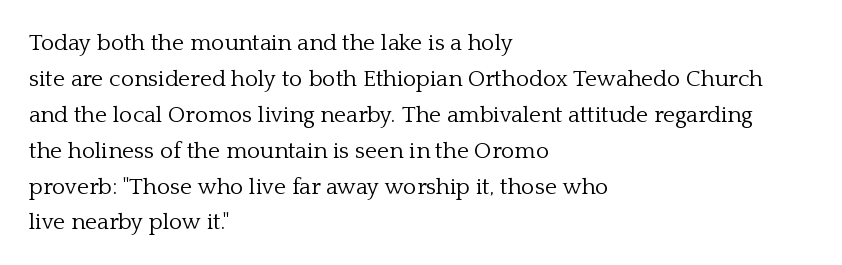
The image shows 23 px text type, upright; set left-aligned, normal line spacing (1.56x), normal letter spacing, not underlined.
